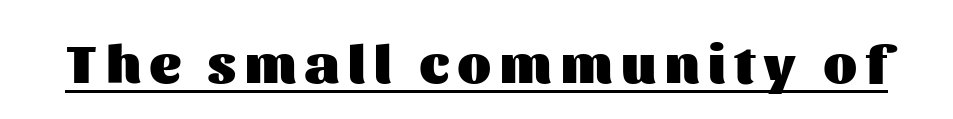
Q: Is the text bold? A: Yes.
Q: Is the text italic (slanted)? A: No, it is upright.
Q: Is the typeface a serif or a sans-serif typeface? A: Sans-serif.
Q: Is the text underlined? A: Yes.
Q: Width (condensed, normal, or wide)? A: Normal.
Q: Stroke contrast? A: Medium.
Q: x-height? A: Medium.
Q: Monospaced? A: No.
